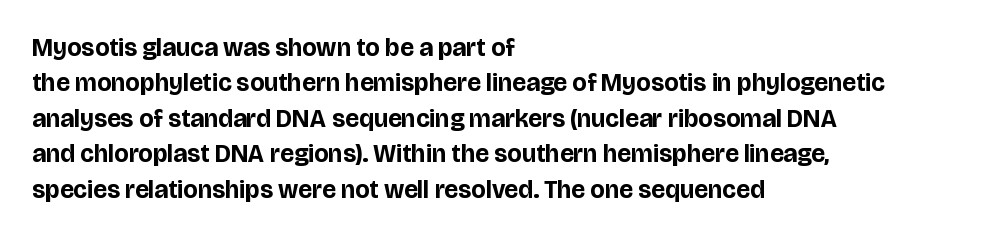
The image shows 25 px bold type, upright; set left-aligned, normal line spacing (1.42x), normal letter spacing, not underlined.
